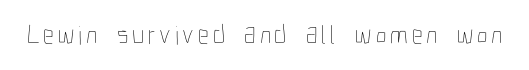
The space directly below the letters is spotless. The letters look calm and open, with moderate or lighter stems. Notice how the stems are strictly vertical — no italics here.
